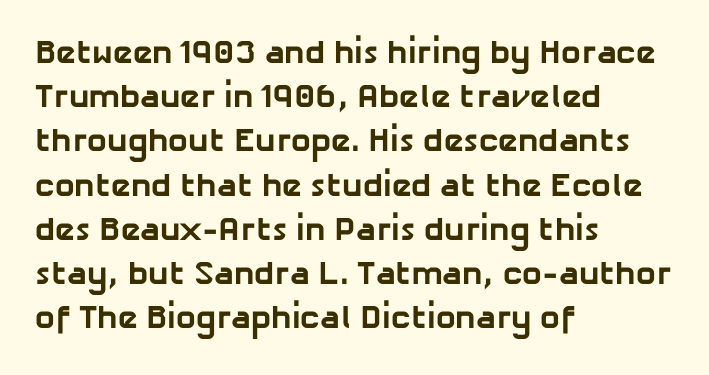
Each new line begins a customary step beneath the previous one. Is this a sans? Yes — the strokes have no serifs. This rendering features lettering with no underline. Teacher's note: observe the even left margin — that is flush-left alignment. The line texture is even and compact thanks to regular tracking.
